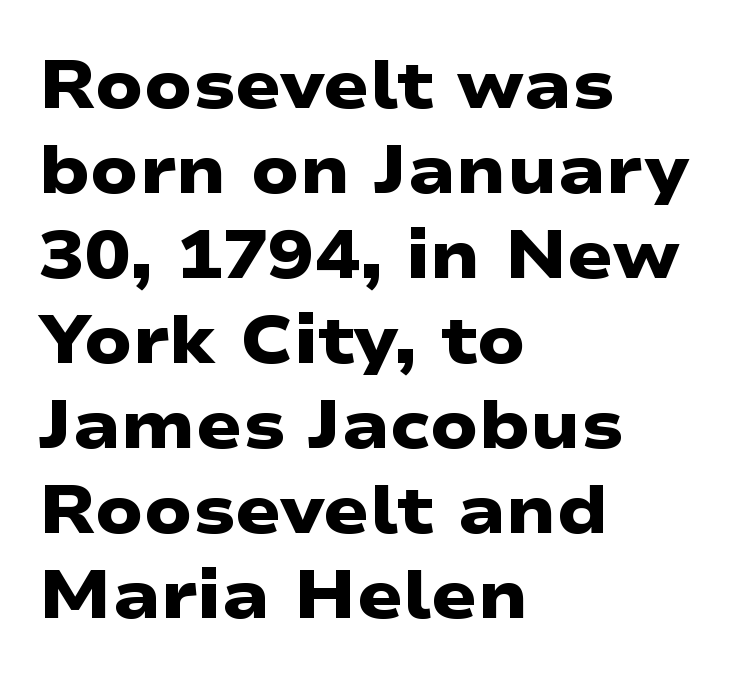
The image shows 68 px heavy, wide sans-serif type; set left-aligned, normal line spacing (1.25x), normal letter spacing, not underlined; low stroke contrast and a medium x-height.
